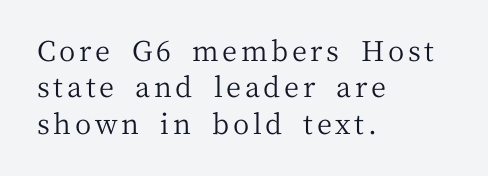
Q: Is the text bold? A: No.
Q: Is the text italic (slanted)? A: No, it is upright.
Q: Is the typeface a serif or a sans-serif typeface? A: Serif.
Q: Is the text underlined? A: No.
Q: How is the paragraph aligned? A: Left-aligned.
Q: Is the spacing between lines tight, normal or loose? A: Normal.
Q: Width (condensed, normal, or wide)? A: Normal.
Q: Stroke contrast? A: Medium.
Q: x-height? A: Medium.
Q: Monospaced? A: No.
